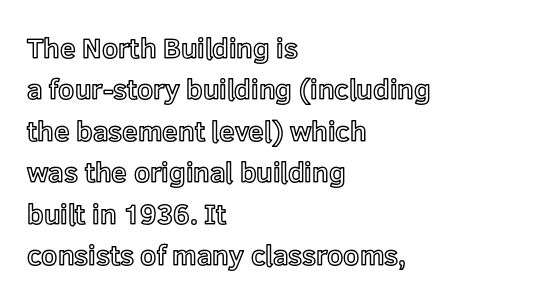
{"italic": "no", "width": "normal", "x_height": "medium", "monospaced": "no", "underline": "no", "align": "left", "line_spacing": "normal", "line_spacing_ratio": 1.48, "letter_spacing": "normal", "letter_spacing_em": 0.0, "glyph_px": 28}
